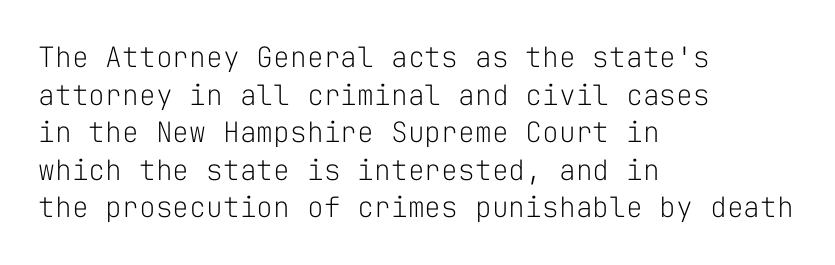
Q: Is the text bold? A: No.
Q: Is the text italic (slanted)? A: No, it is upright.
Q: Is the typeface a serif or a sans-serif typeface? A: Sans-serif.
Q: Is the text underlined? A: No.
Q: How is the paragraph aligned? A: Left-aligned.
Q: Is the spacing between letters normal or unusually wide? A: Normal.
Q: Is the spacing between lines tight, normal or loose? A: Normal.
Q: Width (condensed, normal, or wide)? A: Normal.
Q: Stroke contrast? A: Low.
Q: x-height? A: Medium.
Q: Monospaced? A: Yes.
